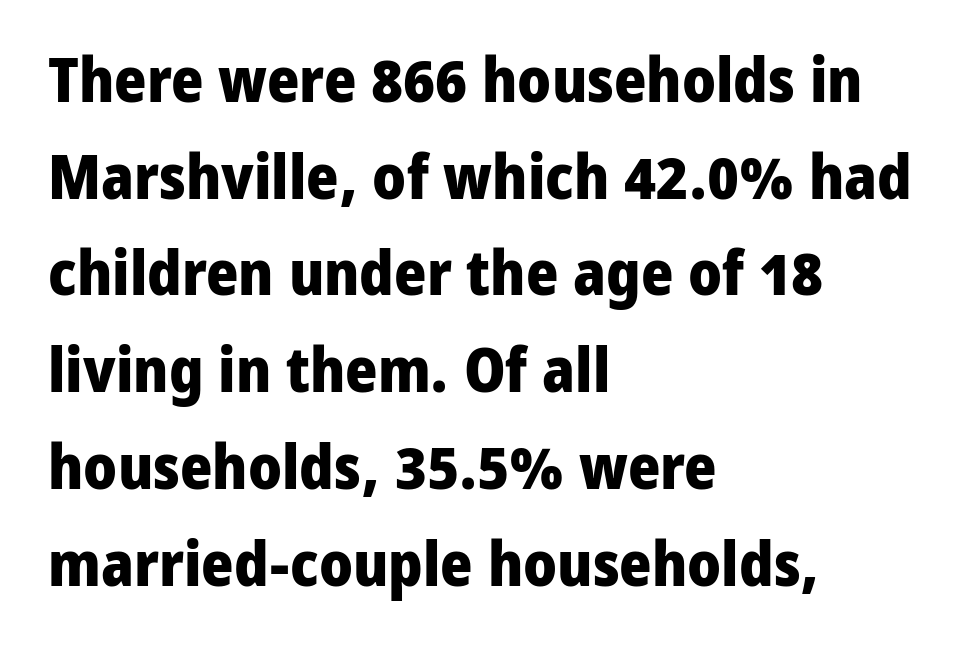
Q: Is the text bold? A: Yes.
Q: Is the text italic (slanted)? A: No, it is upright.
Q: Is the typeface a serif or a sans-serif typeface? A: Sans-serif.
Q: Is the text underlined? A: No.
Q: How is the paragraph aligned? A: Left-aligned.
Q: Is the spacing between letters normal or unusually wide? A: Normal.
Q: Is the spacing between lines tight, normal or loose? A: Normal.
Q: Width (condensed, normal, or wide)? A: Normal.
Q: Stroke contrast? A: Low.
Q: x-height? A: Medium.
Q: Monospaced? A: No.
